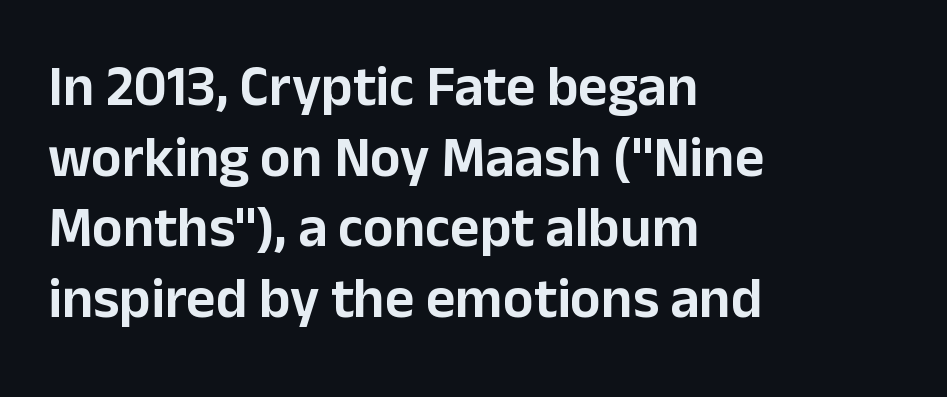
Q: Is the text italic (slanted)? A: No, it is upright.
Q: Is the typeface a serif or a sans-serif typeface? A: Sans-serif.
Q: Is the text underlined? A: No.
Q: How is the paragraph aligned? A: Left-aligned.
Q: Is the spacing between letters normal or unusually wide? A: Normal.
Q: Width (condensed, normal, or wide)? A: Normal.
Q: Stroke contrast? A: Low.
Q: x-height? A: Medium.
Q: Monospaced? A: No.
